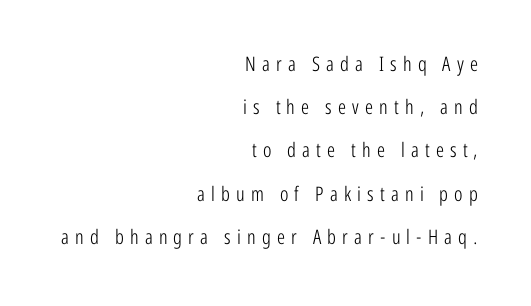
Q: Is the text bold? A: No.
Q: Is the text italic (slanted)? A: No, it is upright.
Q: Is the text underlined? A: No.
Q: How is the paragraph aligned? A: Right-aligned.
Q: Is the spacing between letters normal or unusually wide? A: Unusually wide.
Q: Is the spacing between lines tight, normal or loose? A: Loose.
